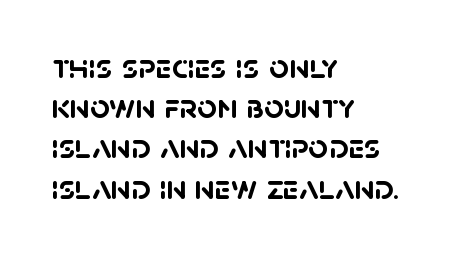
The image shows 35 px semibold sans-serif type; set left-aligned, tight line spacing (1.15x), normal letter spacing, not underlined; low stroke contrast and a large x-height.
